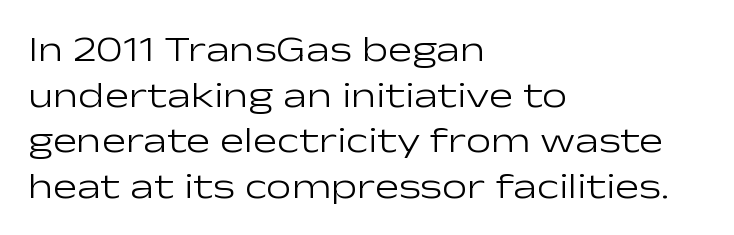
The font is comparable to plain body text, perhaps lighter. The letters carry no serifs — their stems end cleanly without finishing strokes. Every row of glyphs begins at an identical x-position on the left. Style check: upright. A typesetter would call this leading conventional body-copy spacing.
